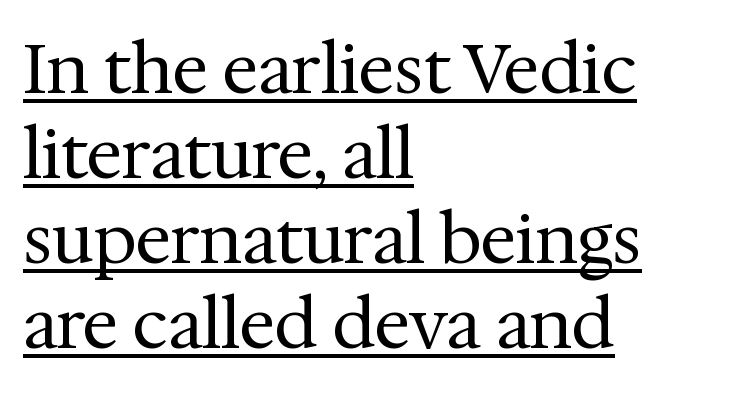
{"serif": "yes", "italic": "no", "bold": "no", "weight": "regular", "width": "normal", "stroke_contrast": "medium", "x_height": "medium", "monospaced": "no", "underline": "yes", "align": "left", "line_spacing": "normal", "line_spacing_ratio": 1.25, "letter_spacing": "normal", "letter_spacing_em": 0.0, "glyph_px": 68}
